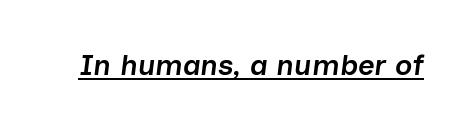
Q: Is the text bold? A: Semi-bold.
Q: Is the text italic (slanted)? A: Yes, it leans right by about 7 degrees.
Q: Is the text underlined? A: Yes.
Q: Is the spacing between letters normal or unusually wide? A: Normal.
Q: Width (condensed, normal, or wide)? A: Normal.
Q: Stroke contrast? A: Low.
Q: x-height? A: Medium.
Q: Monospaced? A: No.
